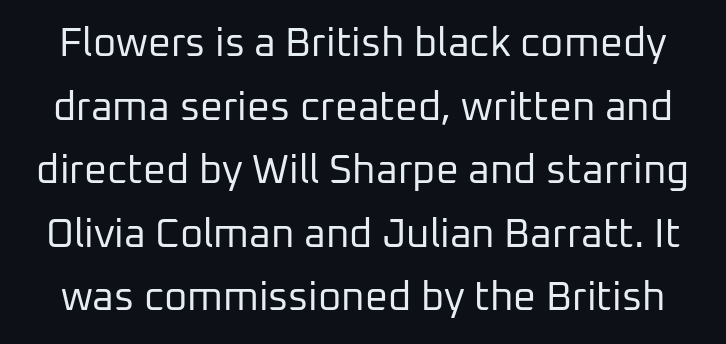
Think of a printed novel: that variable character pitch is what you see here. Characters follow at the spacing the type designer built in. This is not heavy type; no bold has been used. The strip under each line holds only bare page. Honestly, the row spacing looks completely unremarkable.
